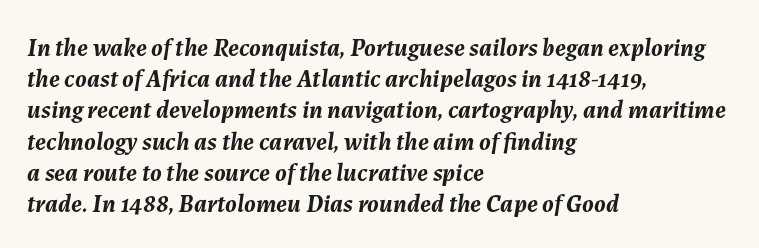
{"italic": "yes", "lean": "right", "slant_degrees": 7, "bold": "yes", "underline": "no", "align": "left", "line_spacing": "normal", "line_spacing_ratio": 1.25, "letter_spacing": "normal", "letter_spacing_em": 0.0, "glyph_px": 25}
